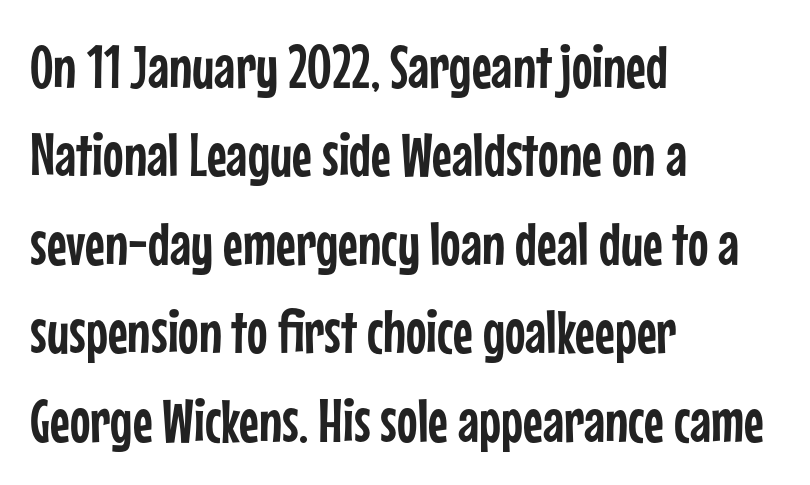
The image shows 61 px condensed sans-serif type, upright; set left-aligned, normal line spacing (1.45x), normal letter spacing, not underlined; low stroke contrast and a medium x-height.
